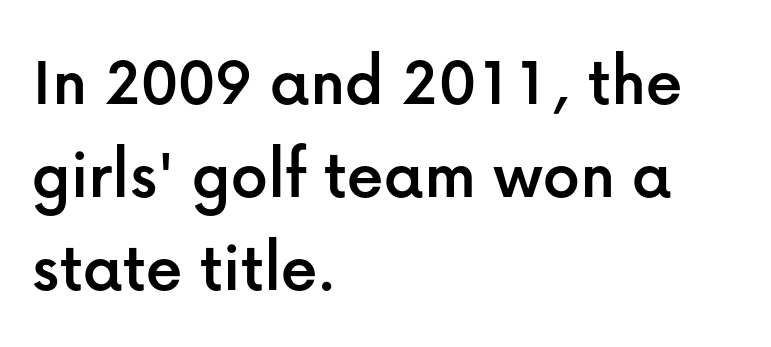
Q: Is the text italic (slanted)? A: No, it is upright.
Q: Is the typeface a serif or a sans-serif typeface? A: Sans-serif.
Q: Is the text underlined? A: No.
Q: How is the paragraph aligned? A: Left-aligned.
Q: Is the spacing between letters normal or unusually wide? A: Normal.
Q: Is the spacing between lines tight, normal or loose? A: Normal.
Q: Width (condensed, normal, or wide)? A: Normal.
Q: Stroke contrast? A: Low.
Q: x-height? A: Medium.
Q: Monospaced? A: No.
